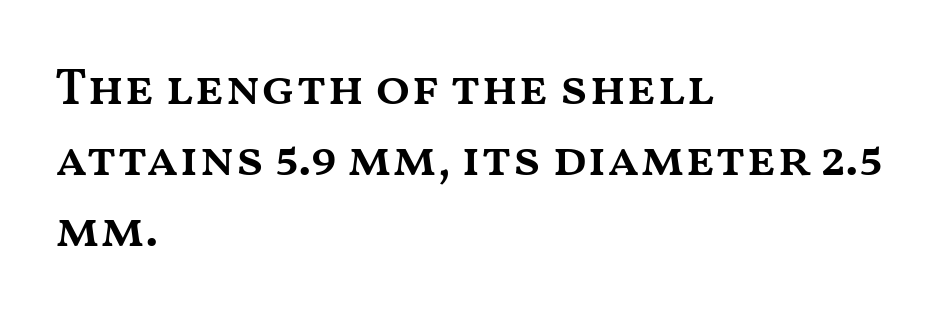
The image shows 51 px semibold, wide type, upright; set left-aligned, normal line spacing (1.39x), normal letter spacing, not underlined; medium stroke contrast and a medium x-height.
